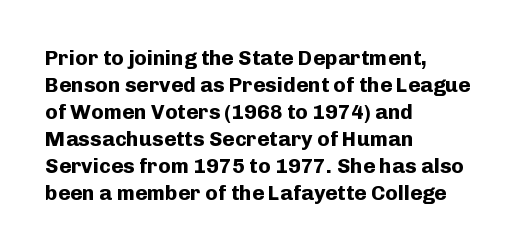
Q: Is the text bold? A: Yes.
Q: Is the text italic (slanted)? A: No, it is upright.
Q: Is the text underlined? A: No.
Q: How is the paragraph aligned? A: Left-aligned.
Q: Is the spacing between letters normal or unusually wide? A: Normal.
Q: Is the spacing between lines tight, normal or loose? A: Normal.
